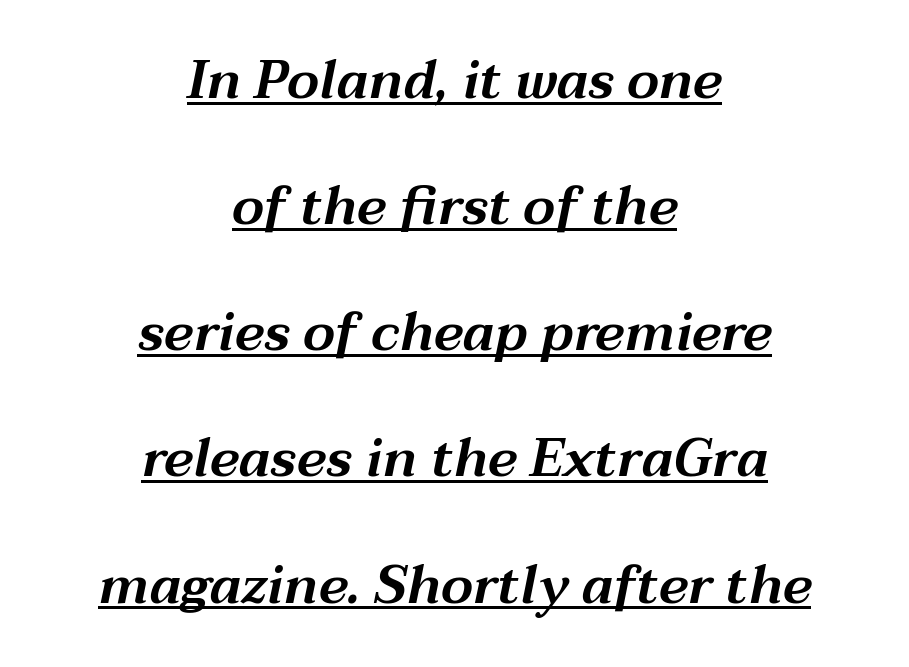
The rendering keeps characters at their native spacing. Does the lettering tilt? It does — this is italic. This block would shrink considerably if given ordinary leading; it's expanded now. The setting favours the middle, as headings and verse often do. Proportional: the letters do not fall into vertical columns. Decoration check: the copy is underlined.
